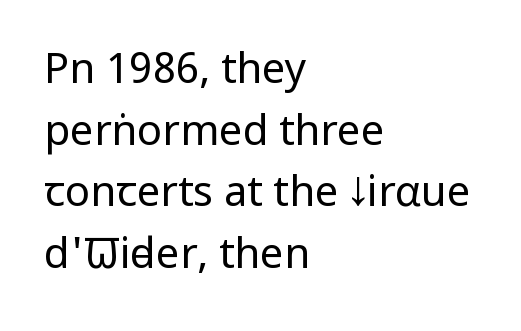
Q: Is the text bold? A: No.
Q: Is the text italic (slanted)? A: No, it is upright.
Q: Is the typeface a serif or a sans-serif typeface? A: Sans-serif.
Q: Is the text underlined? A: No.
Q: How is the paragraph aligned? A: Left-aligned.
Q: Is the spacing between letters normal or unusually wide? A: Normal.
Q: Is the spacing between lines tight, normal or loose? A: Normal.
Q: Width (condensed, normal, or wide)? A: Condensed.
Q: Stroke contrast? A: Low.
Q: x-height? A: Large.
Q: Monospaced? A: No.
